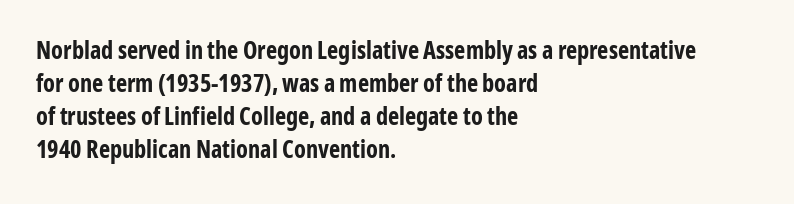
The image shows 24 px bold type, upright; set left-aligned, normal line spacing (1.37x), normal letter spacing, not underlined.
